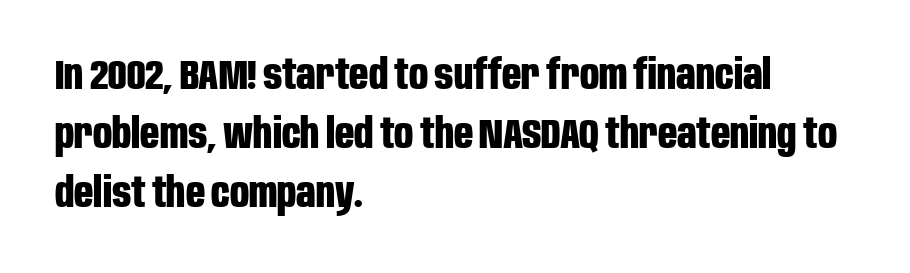
Style check: upright. The specimen omits any rule beneath the text block's lines. This sample is left-justified, so line endings fall wherever the words run out. A typesetter would label this face a sans.
